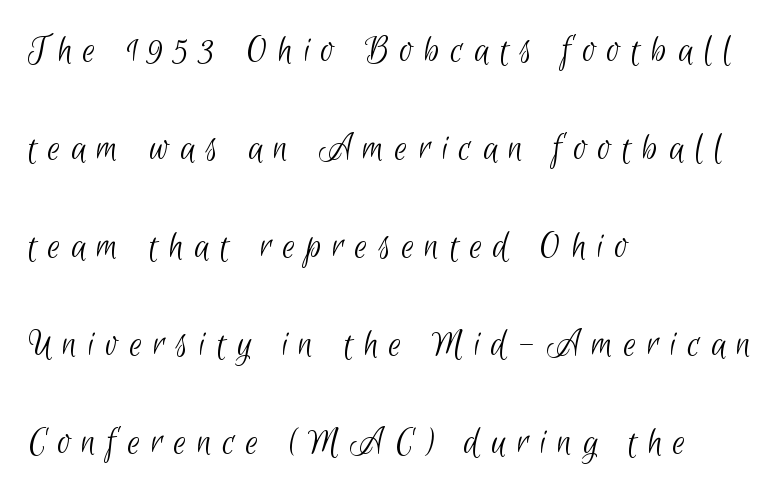
The image shows 40 px light, condensed sans-serif type; set left-aligned, loose line spacing (2.45x), unusually wide letter spacing (+0.27 em), not underlined; low stroke contrast and a small x-height.
